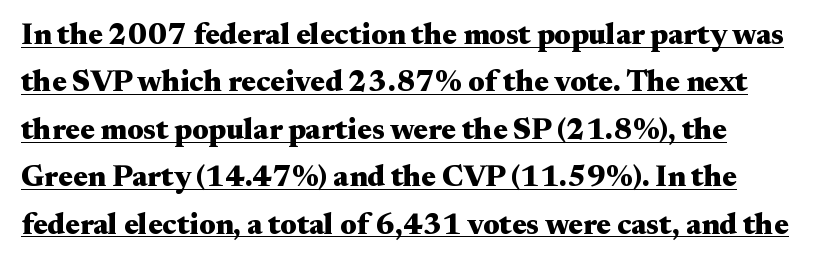
The image shows 30 px heavy, wide serif type, upright; set left-aligned, normal line spacing (1.58x), normal letter spacing, underlined; medium stroke contrast and a small x-height.
